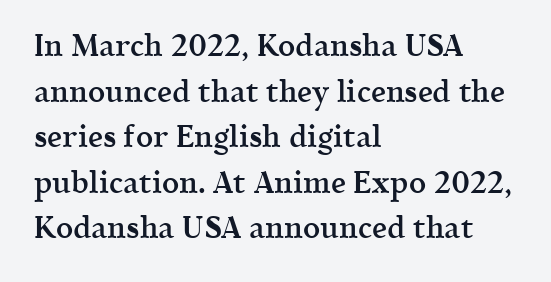
The image shows 30 px semibold serif type, upright; set left-aligned, normal line spacing (1.52x), normal letter spacing, not underlined; a medium x-height.
